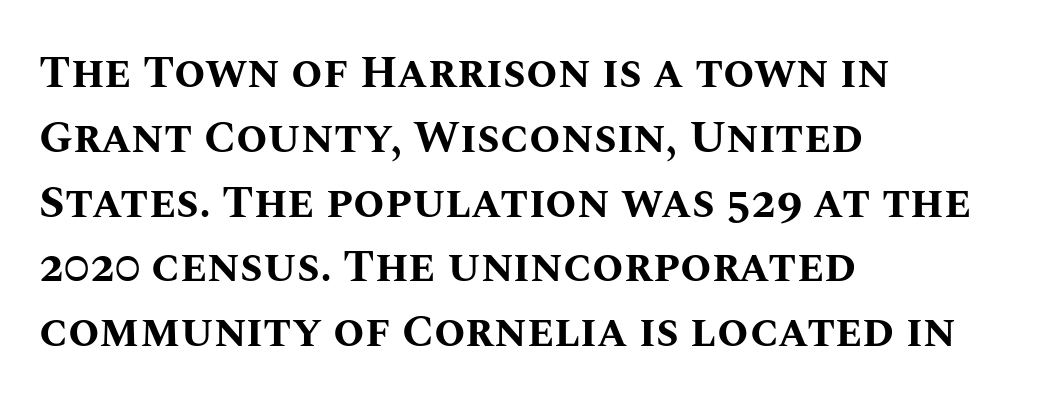
Q: Is the text bold? A: Yes.
Q: Is the text italic (slanted)? A: No, it is upright.
Q: Is the text underlined? A: No.
Q: How is the paragraph aligned? A: Left-aligned.
Q: Is the spacing between letters normal or unusually wide? A: Normal.
Q: Is the spacing between lines tight, normal or loose? A: Normal.
Q: Width (condensed, normal, or wide)? A: Normal.
Q: Stroke contrast? A: Medium.
Q: x-height? A: Large.
Q: Monospaced? A: No.
